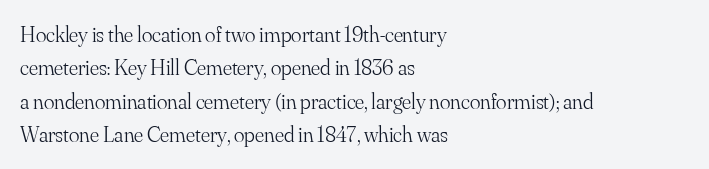
Summary of vertical rhythm: regular, with standard interline spacing. No extra ink here — the face is not bold. Quick note: not italic, upright. Horizontal alignment here is leftward, the default for most running prose.
